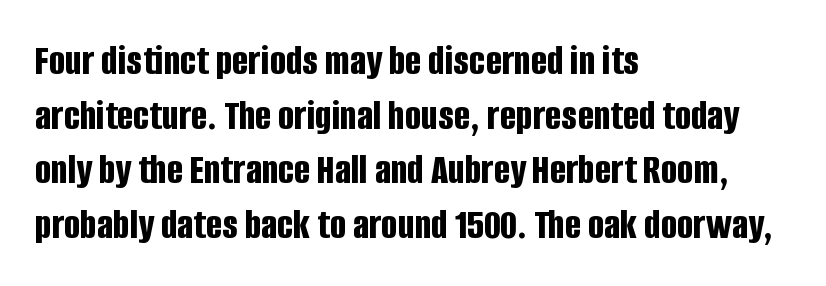
{"serif": "no", "italic": "no", "bold": "yes", "weight": "bold", "width": "condensed", "stroke_contrast": "low", "x_height": "large", "monospaced": "no", "underline": "no", "align": "left", "line_spacing": "normal", "line_spacing_ratio": 1.27, "letter_spacing": "normal", "letter_spacing_em": 0.0, "glyph_px": 43}
